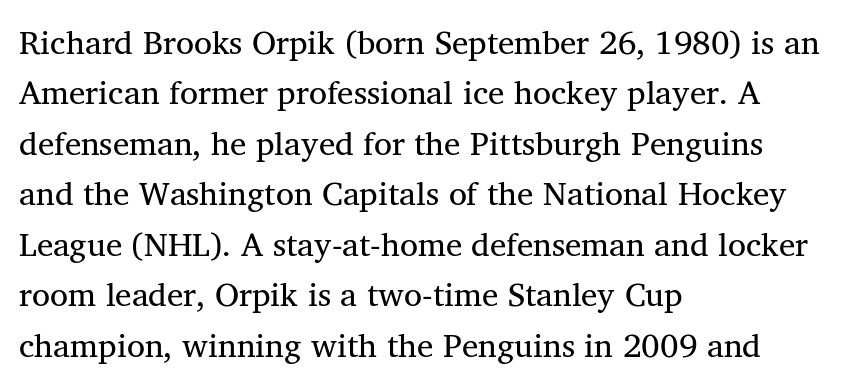
The image shows 33 px regular-weight serif type, upright; set left-aligned, normal line spacing (1.53x), normal letter spacing, not underlined; medium stroke contrast and a medium x-height.
